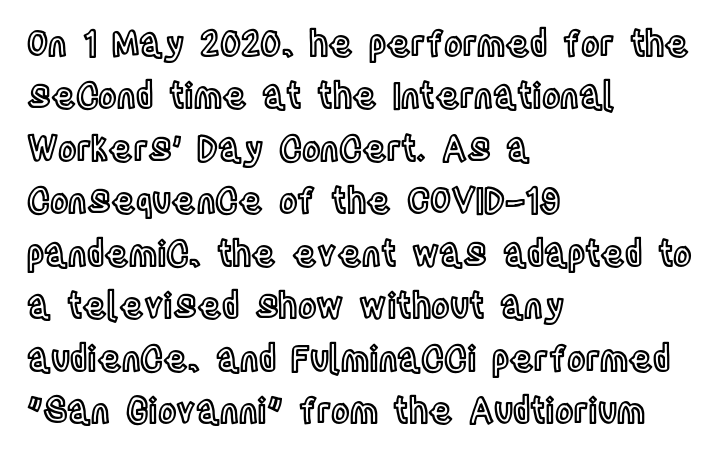
Notice how the stems are strictly vertical — no italics here. The words here are not underlined. Does extra space separate the letters? No, they use regular spacing. Short and long lines alike share a common starting point at left. The passage shown is typed in a proportional face where columns would drift. The rows are spaced the way most documents space them.
